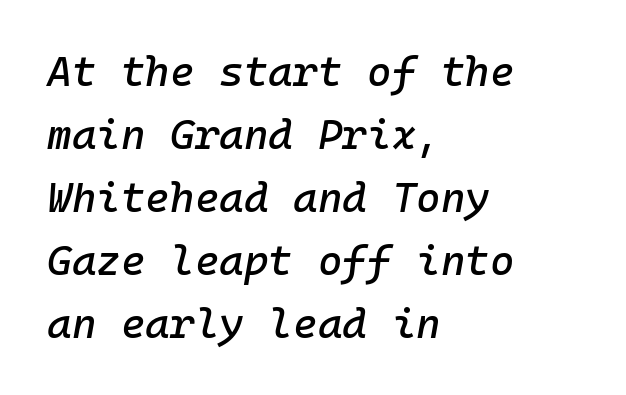
This sample has the even, mechanical cadence of fixed-width lettering. The gap between lines stays unmarked. This sample is left-justified, so line endings fall wherever the words run out. Would a proofreader flag this as italicized? Yes. No extra tracking has been applied to these lines.
